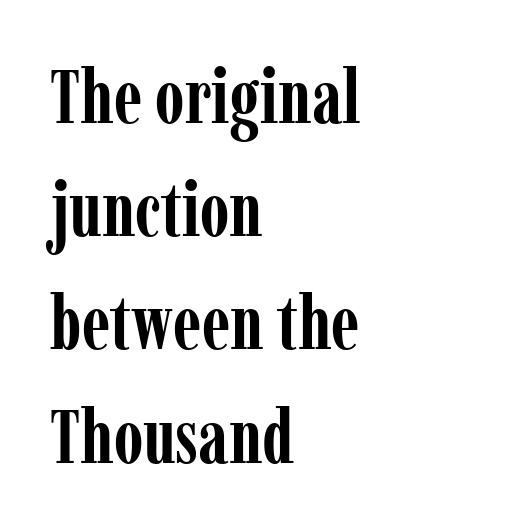
{"serif": "yes", "italic": "no", "bold": "yes", "weight": "semibold", "width": "condensed", "stroke_contrast": "low", "x_height": "medium", "monospaced": "no", "underline": "no", "align": "left", "line_spacing": "normal", "line_spacing_ratio": 1.49, "letter_spacing": "normal", "letter_spacing_em": 0.0, "glyph_px": 76}
